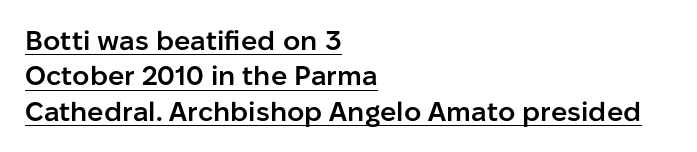
The type is set solid horizontally, with unmodified tracking. Style check: upright. This rendering uses left alignment, leaving the right contour irregular. Every word sits above its own underline.
